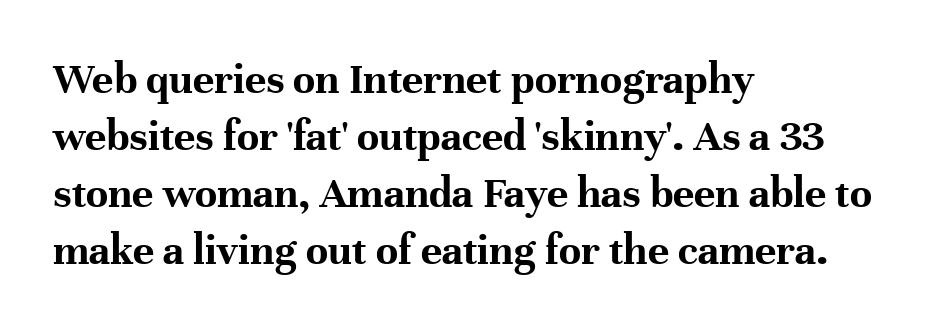
The image shows 45 px bold serif type, upright; set left-aligned, normal line spacing (1.27x), normal letter spacing, not underlined; high stroke contrast and a medium x-height.
